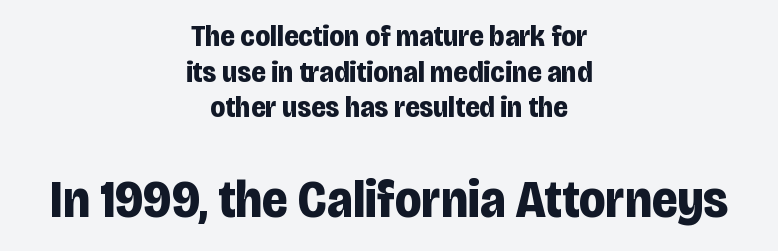
Note the varied advance widths — an 'i' is clearly narrower than an 'm'. Do the letters lean? They stand straight. The lower block of text is set noticeably larger than the block above it. How are the letters spaced? Ordinarily, with no added tracking. Plain, unruled lines of type.
